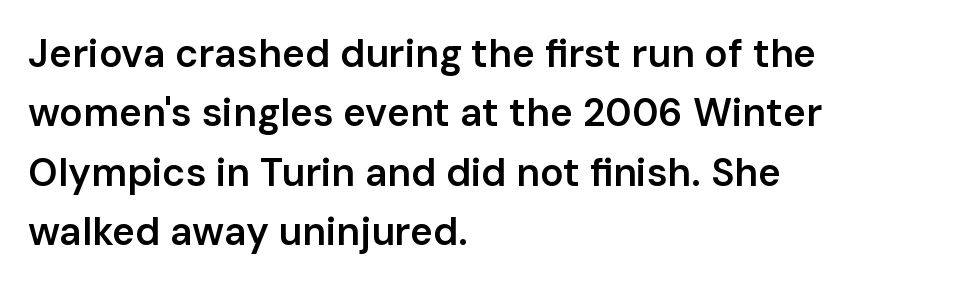
The image shows 39 px semibold sans-serif type, upright; set left-aligned, normal line spacing (1.52x), normal letter spacing, not underlined; low stroke contrast and a medium x-height.
